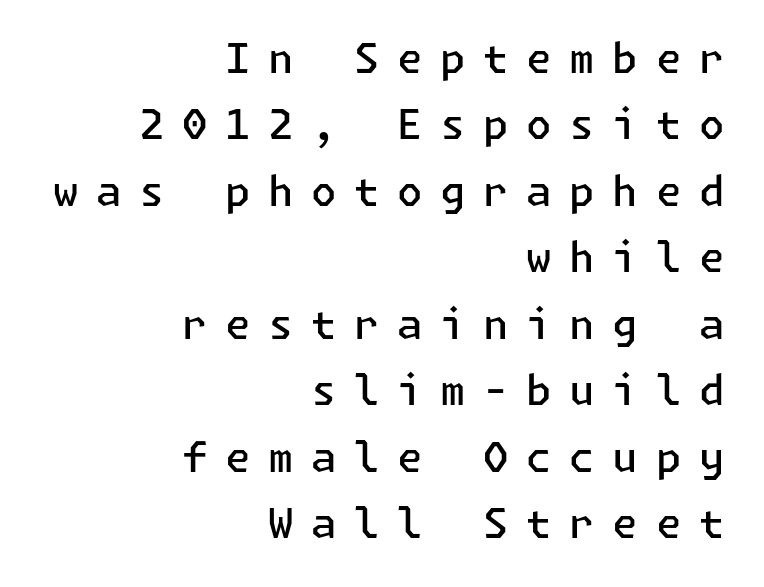
{"serif": "no", "italic": "no", "bold": "semi", "weight": "semibold", "width": "normal", "stroke_contrast": "low", "x_height": "medium", "underline": "no", "align": "right", "line_spacing": "normal", "line_spacing_ratio": 1.62, "letter_spacing": "wide", "letter_spacing_em": 0.43, "glyph_px": 41}
